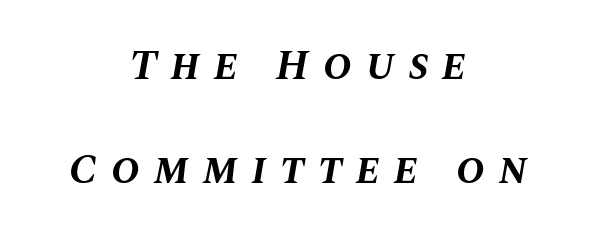
The image shows 43 px bold type, italic (leaning right); set centered, loose line spacing (2.42x), unusually wide letter spacing (+0.32 em), not underlined; medium stroke contrast and a large x-height.
